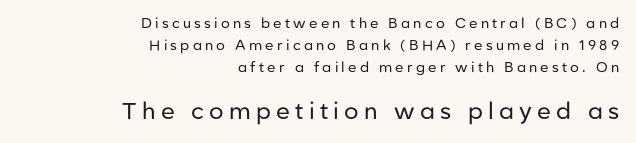
The image shows 23 px text type, upright; set right-aligned, normal line spacing (1.57x), unusually wide letter spacing (+0.23 em), not underlined; the second (bottom) block is 1.64x larger.
